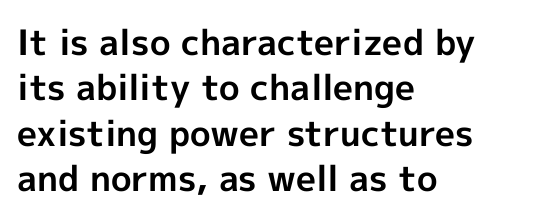
The image shows 35 px bold sans-serif type, upright; set left-aligned, normal line spacing (1.3x), normal letter spacing, not underlined; a medium x-height.
